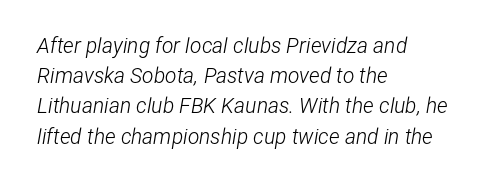
The whole block is typeset with a tilt. Each stroke keeps to a modest, everyday thickness or less. Characters follow at the spacing the type designer built in. This sample keeps an unexceptional amount of space between lines. Beneath every word, the page is bare.
